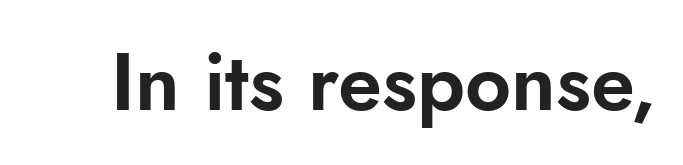
The rendering uses natural spacing where letterforms have individual widths. Check the space under the baseline: it is left empty. Each word holds together tightly as a unit, with standard inter-letter gaps. Is there any slant? The stems are plumb. Type style note: lacks serifs.
